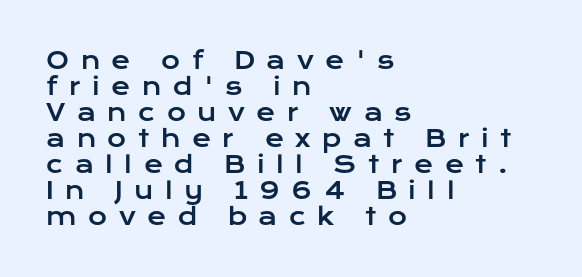
Quick note: interline space is minimal. What stands out about the letter spacing? Its width — letters are far apart. Every stem runs plumb, perpendicular to the baseline. A clean baseline with only descenders dipping below it. These lines are set flush left with a ragged right edge.
